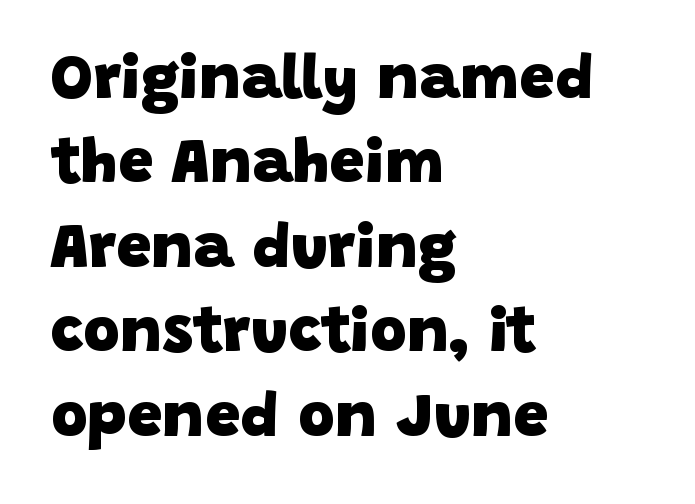
Q: Is the text bold? A: Yes.
Q: Is the typeface a serif or a sans-serif typeface? A: Sans-serif.
Q: Is the text underlined? A: No.
Q: How is the paragraph aligned? A: Left-aligned.
Q: Is the spacing between letters normal or unusually wide? A: Normal.
Q: Is the spacing between lines tight, normal or loose? A: Normal.
Q: Width (condensed, normal, or wide)? A: Normal.
Q: Stroke contrast? A: Low.
Q: x-height? A: Large.
Q: Monospaced? A: No.
